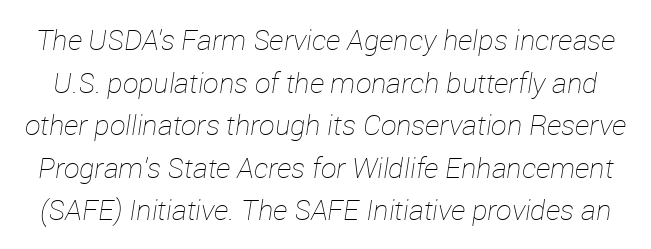
Q: Is the text bold? A: No.
Q: Is the text italic (slanted)? A: Yes, it leans right by about 12 degrees.
Q: Is the text underlined? A: No.
Q: Is the spacing between letters normal or unusually wide? A: Normal.
Q: Is the spacing between lines tight, normal or loose? A: Normal.
Q: Width (condensed, normal, or wide)? A: Normal.
Q: Stroke contrast? A: Low.
Q: x-height? A: Medium.
Q: Monospaced? A: No.
